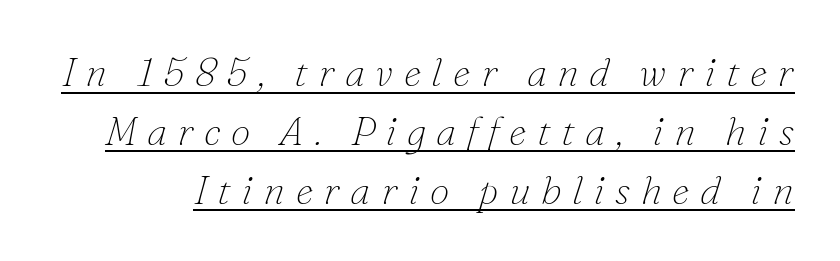
{"serif": "yes", "italic": "yes", "lean": "right", "slant_degrees": 16, "bold": "no", "weight": "thin", "width": "normal", "stroke_contrast": "low", "x_height": "small", "monospaced": "no", "underline": "yes", "line_spacing": "normal", "line_spacing_ratio": 1.47, "letter_spacing": "wide", "letter_spacing_em": 0.26, "glyph_px": 40}
